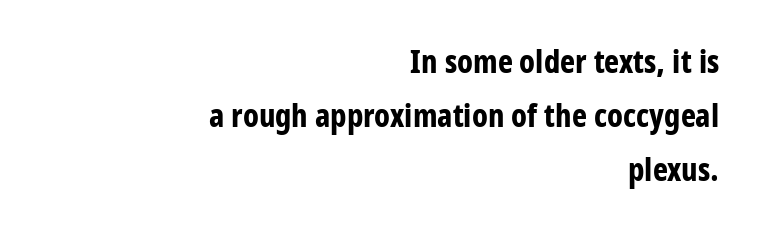
Q: Is the text bold? A: Yes.
Q: Is the text italic (slanted)? A: No, it is upright.
Q: Is the typeface a serif or a sans-serif typeface? A: Sans-serif.
Q: Is the text underlined? A: No.
Q: How is the paragraph aligned? A: Right-aligned.
Q: Is the spacing between letters normal or unusually wide? A: Normal.
Q: Is the spacing between lines tight, normal or loose? A: Normal.
Q: Width (condensed, normal, or wide)? A: Condensed.
Q: Stroke contrast? A: Low.
Q: x-height? A: Medium.
Q: Monospaced? A: No.
